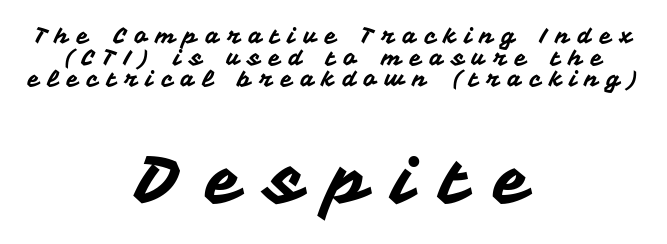
{"serif": "no", "width": "normal", "stroke_contrast": "medium", "x_height": "medium", "monospaced": "no", "underline": "no", "align": "center", "line_spacing": "tight", "line_spacing_ratio": 0.98, "letter_spacing": "wide", "letter_spacing_em": 0.37, "larger_block": "second", "size_ratio": 3.0, "glyph_px": 66}
